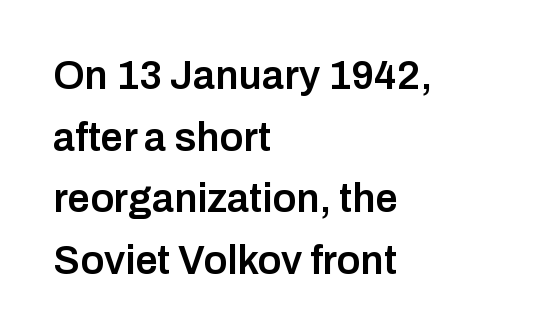
The leading is moderate, giving the passage an even texture. Line beginnings align vertically; line endings do not. Students, note that the glyphs here touch the page at normal intervals. Strokes here are thickened, but only to semibold level. The glyphs are unaccompanied by any horizontal stroke below them. A roman cut, with each character standing at attention.
